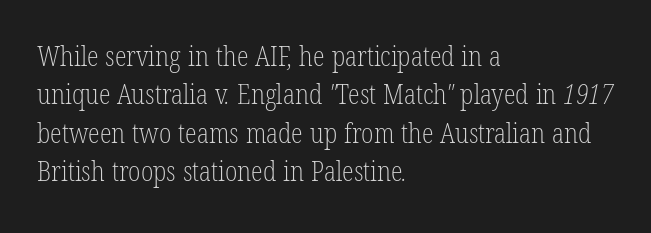
The image shows 27 px text type; set left-aligned, normal line spacing (1.42x), normal letter spacing, not underlined.
